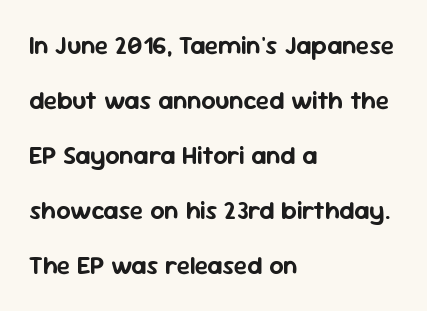
The image shows 25 px text type, upright; set left-aligned, loose line spacing (2.2x), normal letter spacing, not underlined.
